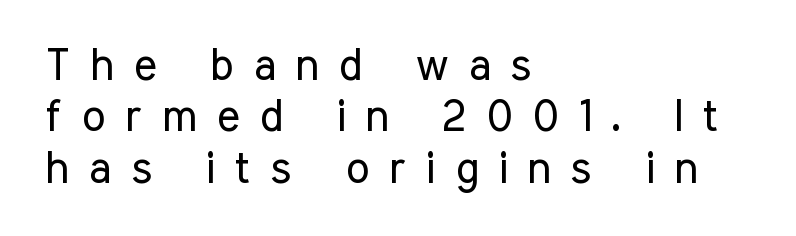
The image shows 44 px regular-weight, condensed sans-serif type, upright; set left-aligned, line spacing 1.17x, unusually wide letter spacing (+0.46 em), not underlined; low stroke contrast and a medium x-height.
